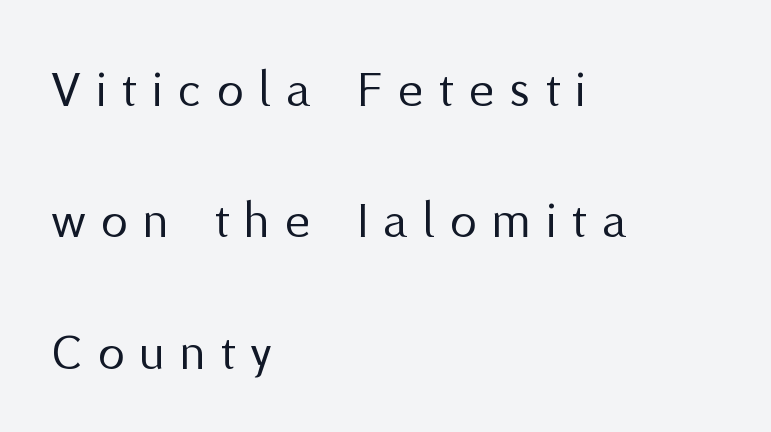
{"serif": "no", "italic": "no", "bold": "no", "weight": "regular", "width": "normal", "stroke_contrast": "medium", "x_height": "medium", "monospaced": "no", "underline": "no", "align": "left", "line_spacing": "loose", "line_spacing_ratio": 2.48, "letter_spacing": "wide", "letter_spacing_em": 0.3, "glyph_px": 53}
